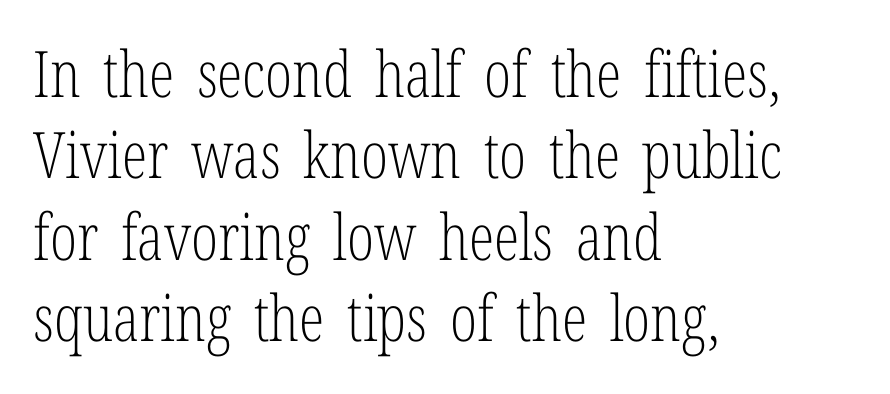
The image shows 64 px light, condensed serif type, upright; set left-aligned, normal line spacing (1.27x), normal letter spacing, not underlined; low stroke contrast and a medium x-height.
